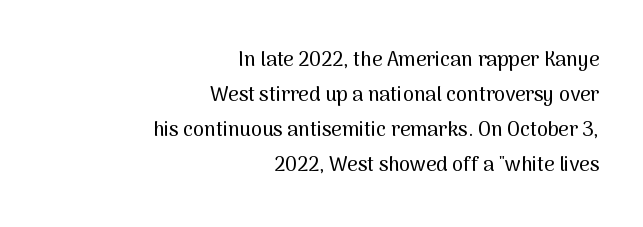
{"italic": "no", "underline": "no", "align": "right", "line_spacing_ratio": 1.75, "letter_spacing": "normal", "letter_spacing_em": 0.0, "glyph_px": 20}
